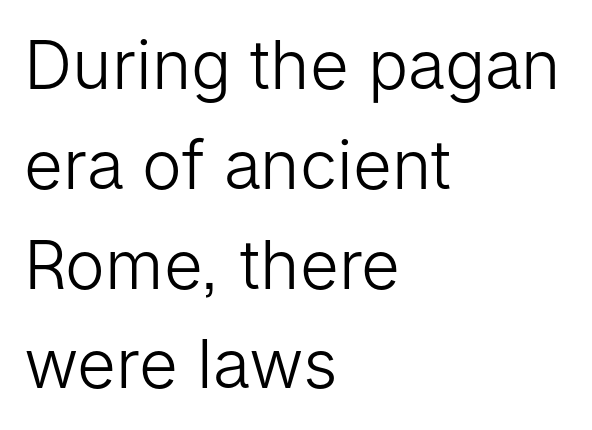
Horizontal bands of white between lines are of average thickness. Bold? No — there's no thickening of the strokes. The letters stand upright; this is a roman face. A student would call this left alignment; a typographer would say flush left, rag right. This sample has the flowing, uneven cadence of proportional lettering.
